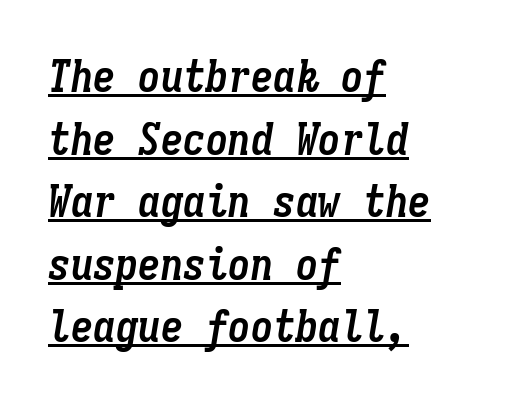
The image shows 45 px semibold, condensed type, italic (leaning right), monospaced; set left-aligned, normal line spacing (1.39x), normal letter spacing, underlined; low stroke contrast and a medium x-height.
